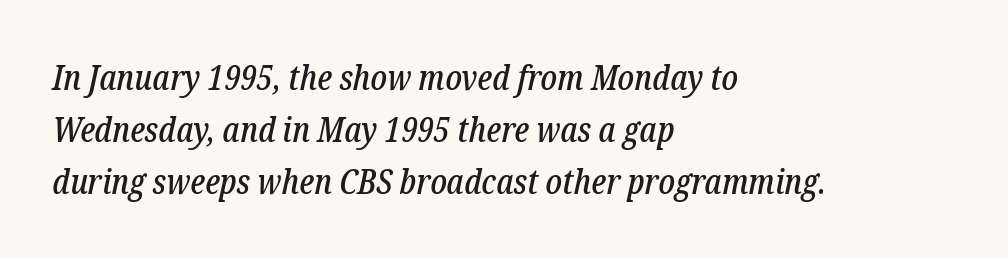
Clear beneath every line of the passage. Whoever set this chose a conventional vertical rhythm. Nothing unusual about the tracking: characters are spaced as the font intends. The rendering uses natural spacing where letterforms have individual widths. The glyphs look as if they've been sheared to an angle.
